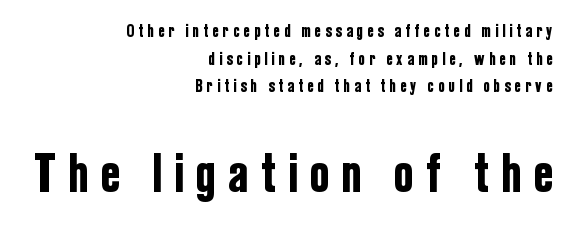
Unlike a traditional serif, this face leaves its strokes unadorned. Reading down the column, the eye jumps a familiar distance to each next line. The passage shown is typed in a proportional face where columns would drift. The text block is weighted toward the right margin, trailing off unevenly leftward. The baseline area is clear.
